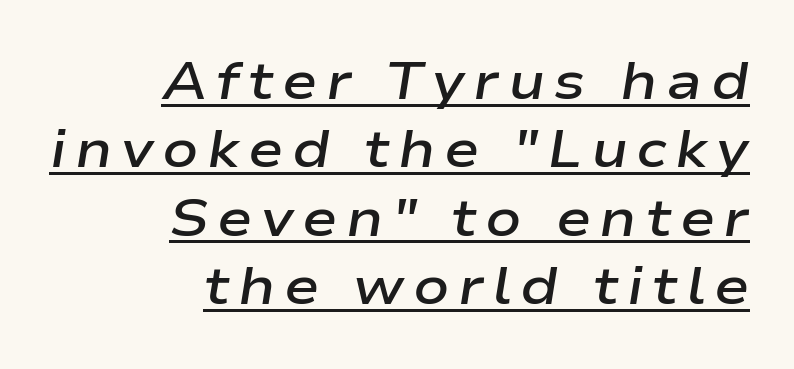
Q: Is the text bold? A: Semi-bold.
Q: Is the text italic (slanted)? A: Yes, it leans right by about 9 degrees.
Q: Is the text underlined? A: Yes.
Q: How is the paragraph aligned? A: Right-aligned.
Q: Is the spacing between lines tight, normal or loose? A: Normal.
Q: Width (condensed, normal, or wide)? A: Wide.
Q: Stroke contrast? A: Low.
Q: x-height? A: Medium.
Q: Monospaced? A: No.
